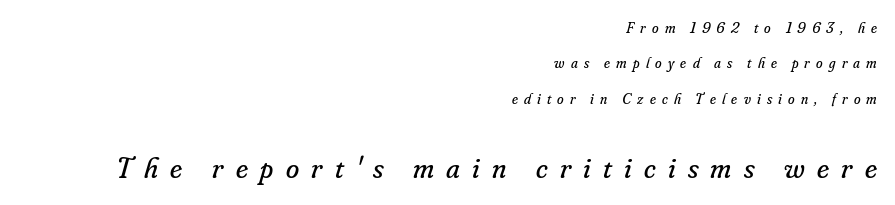
{"serif": "yes", "italic": "yes", "lean": "right", "slant_degrees": 16, "bold": "no", "weight": "regular", "width": "normal", "stroke_contrast": "low", "x_height": "small", "monospaced": "no", "underline": "no", "align": "right", "line_spacing": "loose", "line_spacing_ratio": 2.36, "letter_spacing": "wide", "letter_spacing_em": 0.41, "larger_block": "second", "size_ratio": 2.0, "glyph_px": 30}
